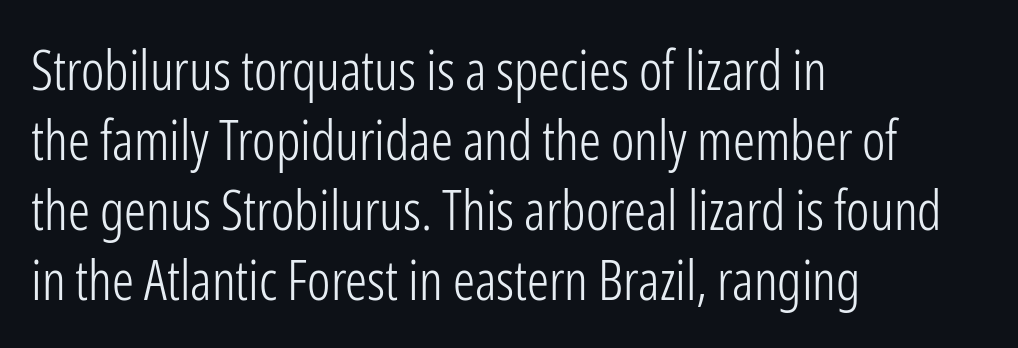
{"serif": "no", "italic": "no", "bold": "no", "weight": "light", "width": "condensed", "stroke_contrast": "low", "x_height": "medium", "monospaced": "no", "underline": "no", "align": "left", "line_spacing": "normal", "line_spacing_ratio": 1.27, "letter_spacing": "normal", "letter_spacing_em": 0.0, "glyph_px": 55}
